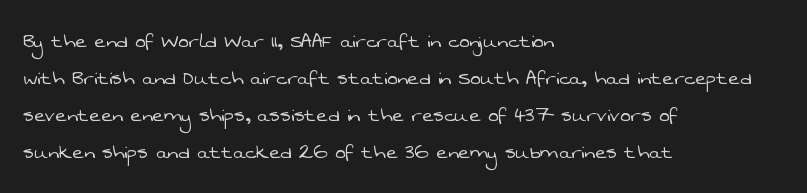
{"bold": "no", "underline": "no", "align": "left", "line_spacing": "normal", "line_spacing_ratio": 1.54, "letter_spacing": "normal", "letter_spacing_em": 0.0, "glyph_px": 24}
